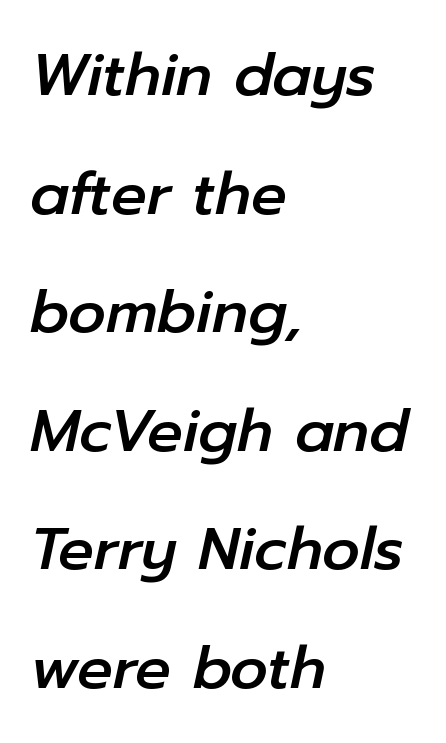
The image shows 59 px text type, italic (leaning right); set left-aligned, loose line spacing (2.01x), normal letter spacing, not underlined; low stroke contrast and a medium x-height.
